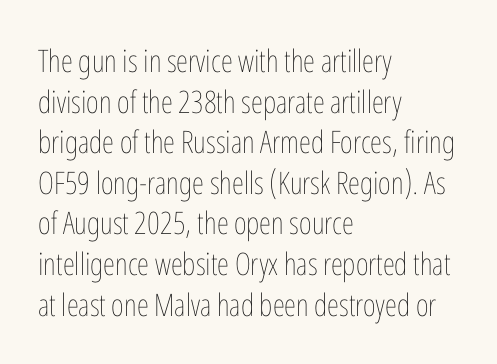
Proportional: the letters do not fall into vertical columns. The passage shown is not bold in any degree. Does extra space separate the letters? No, they use regular spacing. Short and long lines alike share a common starting point at left. Each row of text sits above clean, open space. The letters stand straight up with perfectly vertical stems.
